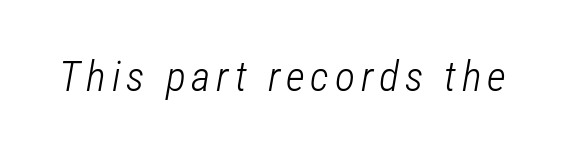
The font's italic variant was chosen for this text. Stems here are at most as thick as an everyday book face. Decoration check: the copy has no underline. Each letter keeps its own natural width here, so spacing adapts to shape.
